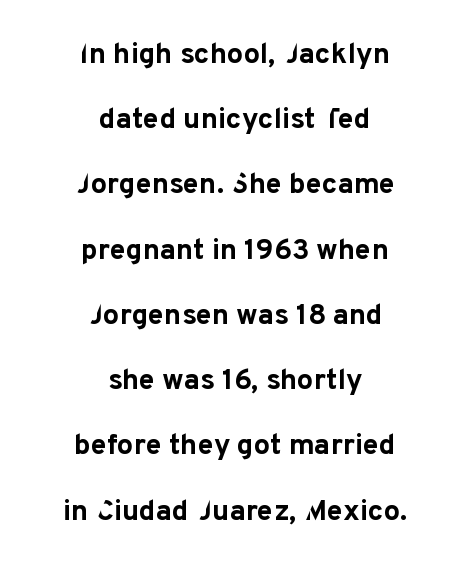
The image shows 29 px bold sans-serif type, upright; set centered, loose line spacing (2.25x), normal letter spacing, not underlined; low stroke contrast and a medium x-height.
